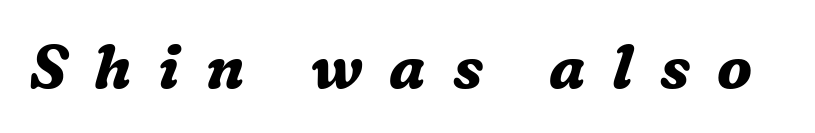
{"serif": "yes", "italic": "yes", "lean": "right", "slant_degrees": 16, "bold": "yes", "weight": "bold", "width": "normal", "stroke_contrast": "medium", "x_height": "medium", "monospaced": "no", "underline": "no", "letter_spacing": "wide", "letter_spacing_em": 0.45, "glyph_px": 60}
